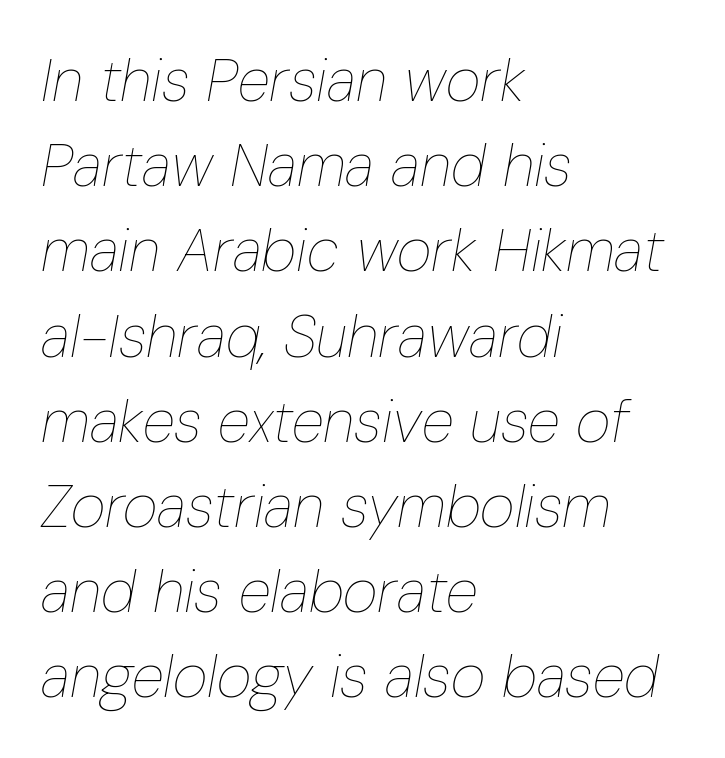
{"italic": "yes", "lean": "right", "slant_degrees": 10, "bold": "no", "weight": "thin", "width": "condensed", "stroke_contrast": "low", "x_height": "medium", "monospaced": "no", "underline": "no", "align": "left", "line_spacing": "normal", "line_spacing_ratio": 1.42, "letter_spacing": "normal", "letter_spacing_em": 0.0, "glyph_px": 60}
